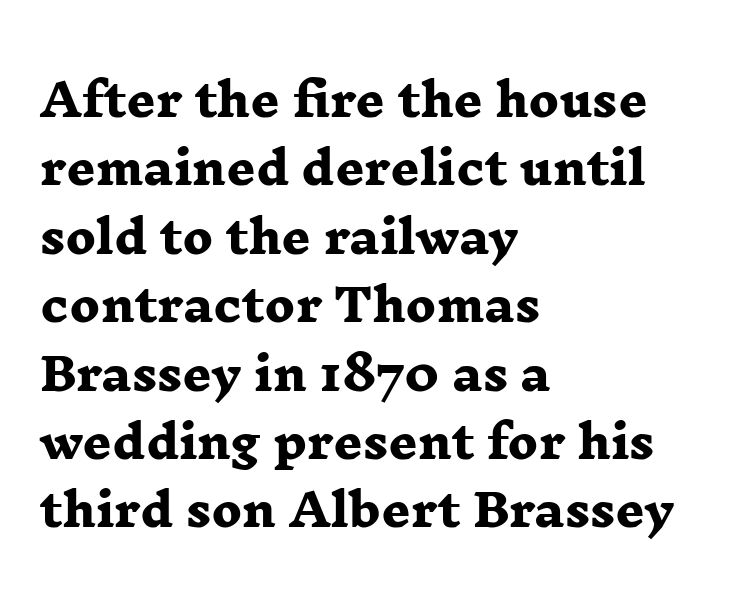
The image shows 45 px heavy, wide serif type; set left-aligned, normal line spacing (1.52x), normal letter spacing, not underlined; low stroke contrast and a medium x-height.
